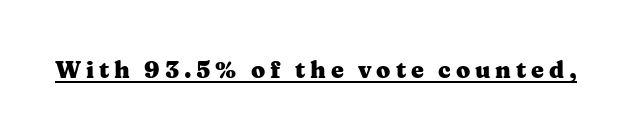
Q: Is the text bold? A: Yes.
Q: Is the text italic (slanted)? A: No, it is upright.
Q: Is the text underlined? A: Yes.
Q: Is the spacing between letters normal or unusually wide? A: Unusually wide.
